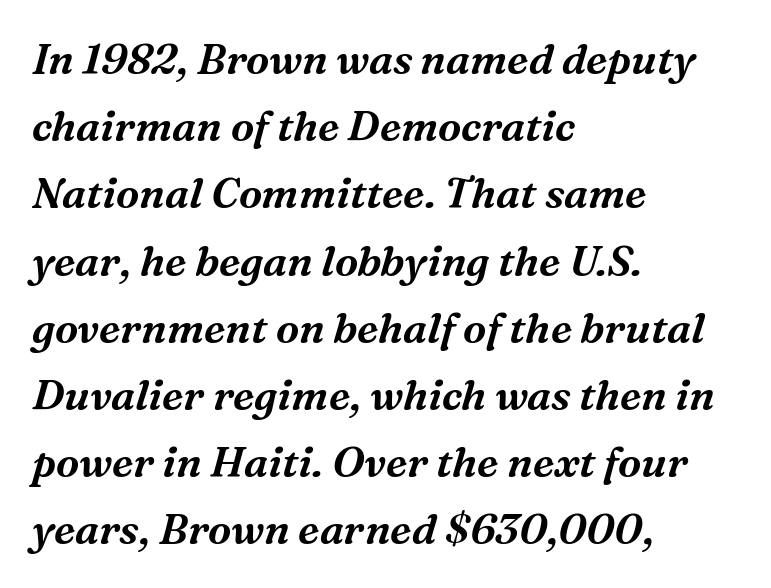
Q: Is the text italic (slanted)? A: Yes, it leans right by about 16 degrees.
Q: Is the typeface a serif or a sans-serif typeface? A: Serif.
Q: Is the text underlined? A: No.
Q: How is the paragraph aligned? A: Left-aligned.
Q: Is the spacing between letters normal or unusually wide? A: Normal.
Q: Is the spacing between lines tight, normal or loose? A: Normal.
Q: Width (condensed, normal, or wide)? A: Normal.
Q: Stroke contrast? A: Medium.
Q: x-height? A: Medium.
Q: Monospaced? A: No.
